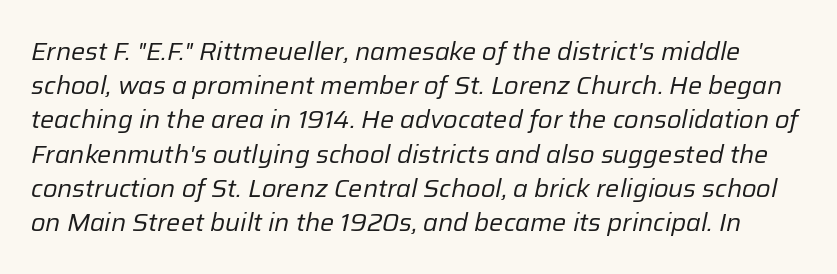
The image shows 25 px text type, italic (leaning right); set normal line spacing (1.37x), normal letter spacing, not underlined.
